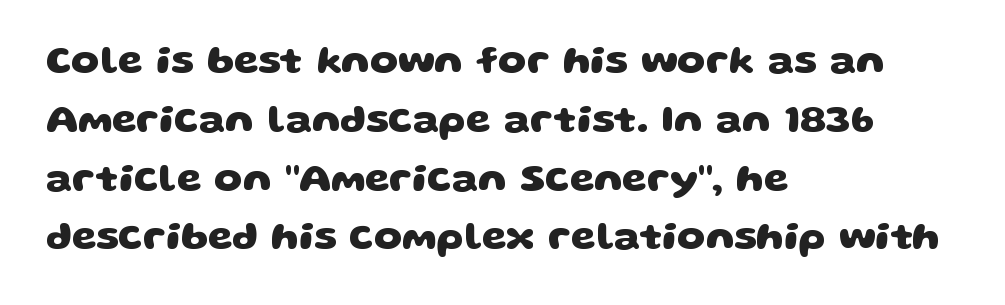
Q: Is the text bold? A: Yes.
Q: Is the typeface a serif or a sans-serif typeface? A: Sans-serif.
Q: Is the text underlined? A: No.
Q: How is the paragraph aligned? A: Left-aligned.
Q: Is the spacing between letters normal or unusually wide? A: Normal.
Q: Is the spacing between lines tight, normal or loose? A: Normal.
Q: Width (condensed, normal, or wide)? A: Wide.
Q: Stroke contrast? A: Low.
Q: x-height? A: Large.
Q: Monospaced? A: No.
